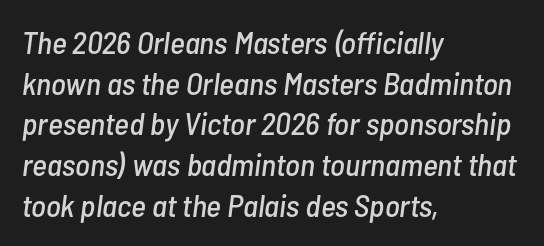
The image shows 32 px condensed type, italic (leaning right); set left-aligned, normal line spacing (1.27x), normal letter spacing, not underlined; low stroke contrast and a medium x-height.
